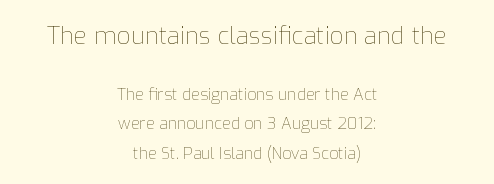
The words here are not underlined. This rendering uses center alignment, leaving both contours irregular but symmetric. These lines keep a tight, regular rhythm from letter to letter. Typesetter's note — upper block bumped up in size, lower block left smaller. No letter is thick-stroked: the sample isn't bold.
